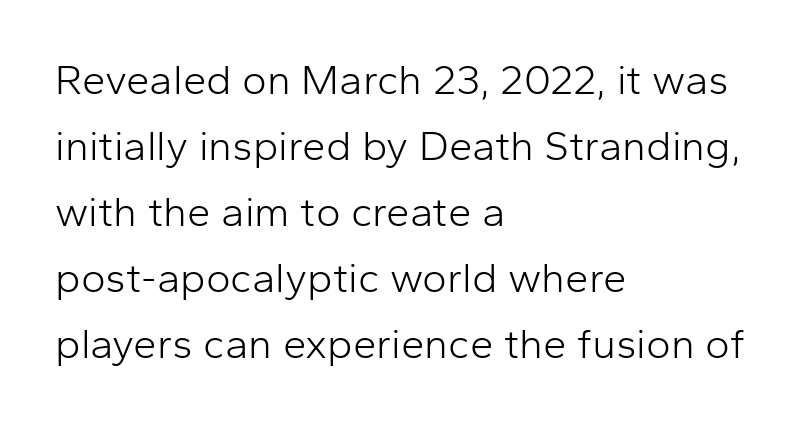
{"serif": "no", "italic": "no", "bold": "no", "weight": "light", "width": "normal", "stroke_contrast": "low", "x_height": "medium", "monospaced": "no", "underline": "no", "align": "left", "line_spacing": "normal", "line_spacing_ratio": 1.57, "letter_spacing": "normal", "letter_spacing_em": 0.0, "glyph_px": 42}
